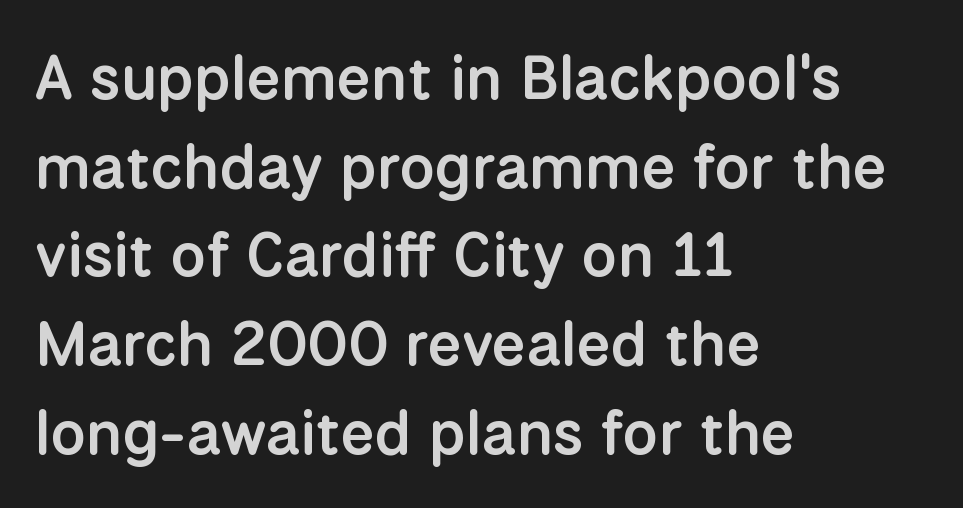
What stands out about the letter spacing? Nothing — it is the standard amount. Which margin do the lines hug? The left one — the right edge is uneven. Underline: absent. How would I describe the line gaps? Plain and ordinary.
